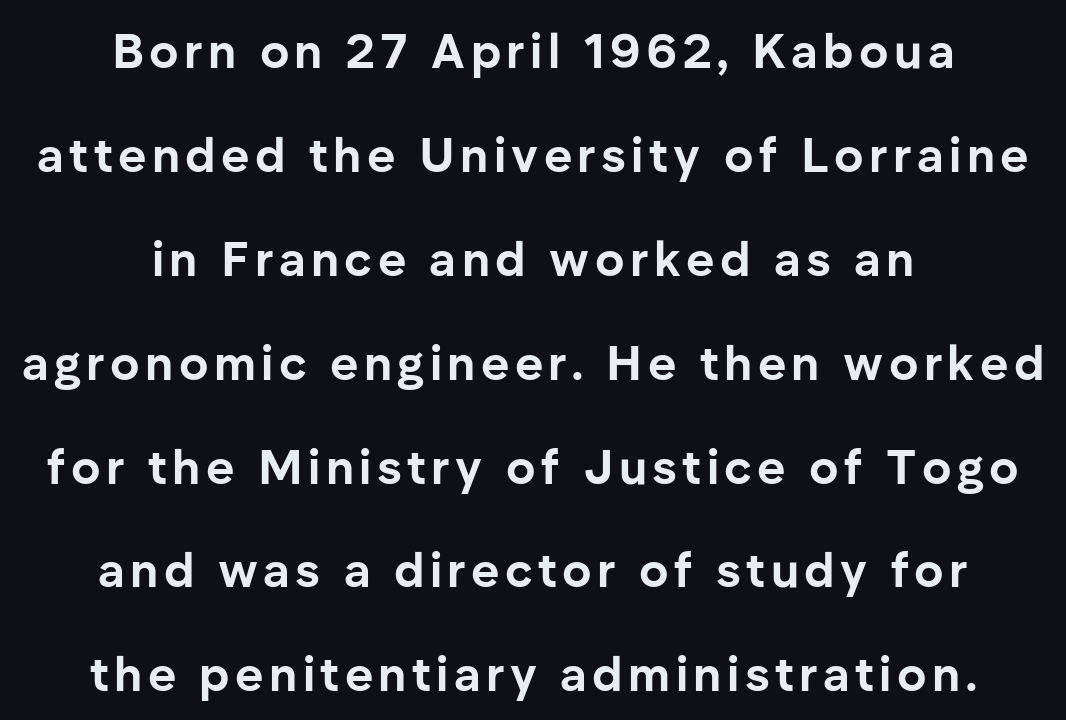
{"serif": "no", "italic": "no", "bold": "yes", "weight": "bold", "width": "normal", "stroke_contrast": "low", "x_height": "medium", "monospaced": "no", "underline": "no", "align": "center", "line_spacing": "loose", "line_spacing_ratio": 2.12, "glyph_px": 49}
